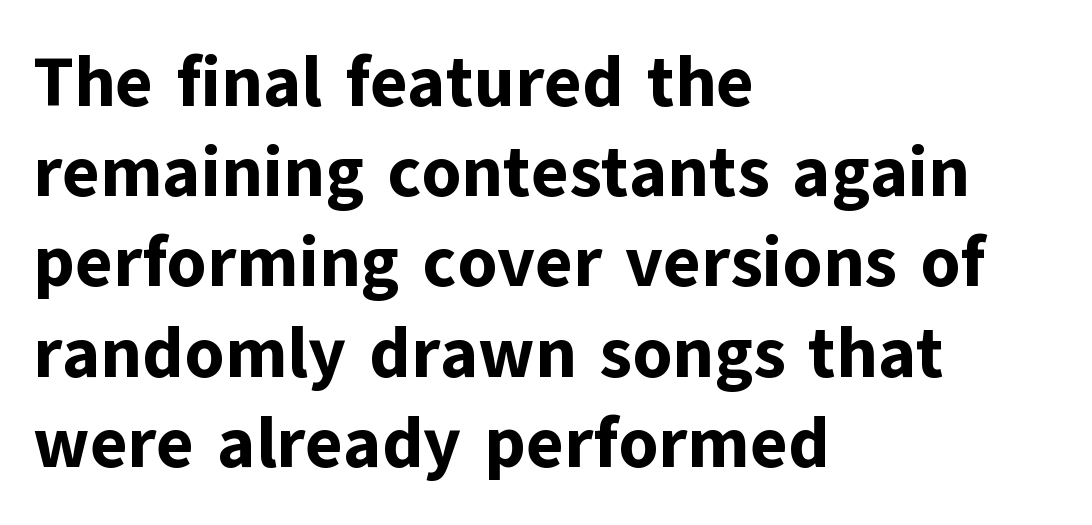
The image shows 71 px bold sans-serif type, upright; set left-aligned, normal line spacing (1.27x), normal letter spacing, not underlined; low stroke contrast and a medium x-height.
